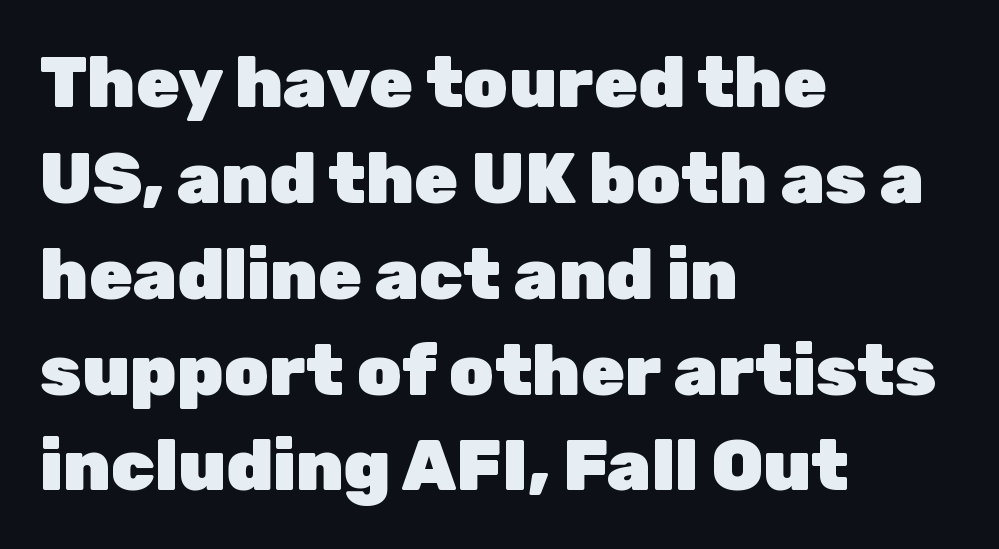
{"serif": "no", "italic": "no", "bold": "yes", "weight": "heavy", "width": "normal", "stroke_contrast": "low", "x_height": "medium", "monospaced": "no", "underline": "no", "align": "left", "line_spacing": "normal", "line_spacing_ratio": 1.35, "letter_spacing": "normal", "letter_spacing_em": 0.0, "glyph_px": 71}
